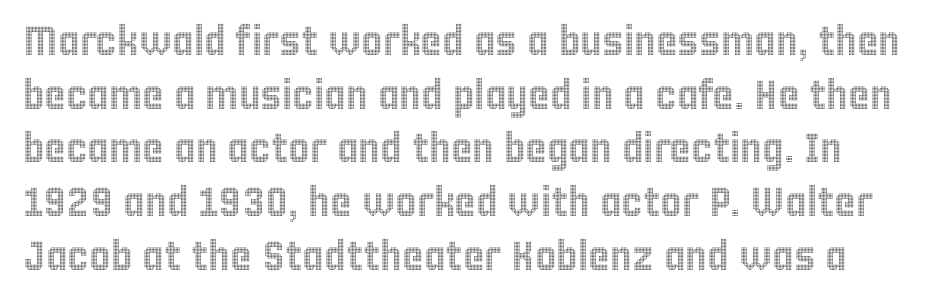
Q: Is the text italic (slanted)? A: No, it is upright.
Q: Is the text underlined? A: No.
Q: Is the spacing between letters normal or unusually wide? A: Normal.
Q: Is the spacing between lines tight, normal or loose? A: Normal.
Q: Width (condensed, normal, or wide)? A: Condensed.
Q: x-height? A: Large.
Q: Monospaced? A: No.
